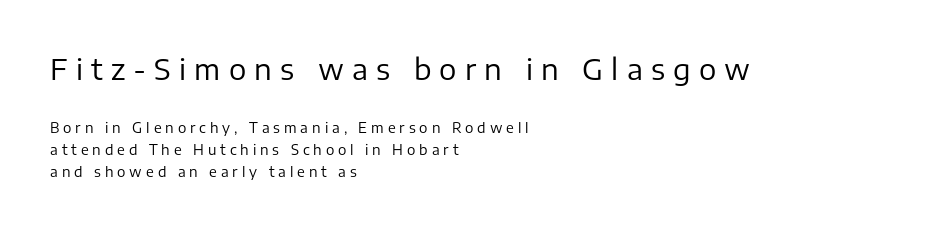
The image shows 29 px regular-weight sans-serif type, upright; set left-aligned, normal line spacing (1.55x), unusually wide letter spacing (+0.28 em), not underlined; the first (top) block is 2.07x larger; low stroke contrast and a medium x-height.
